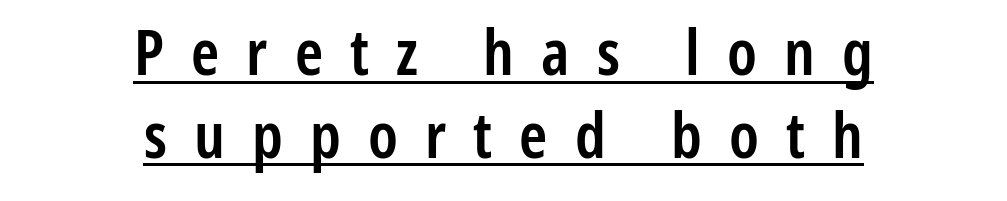
Line starts and ends both wander, symmetrically. The space between consecutive lines is moderate. The lettering is marked with a stroke running underneath it. What stands out about the letter spacing? Its width — letters are far apart.
